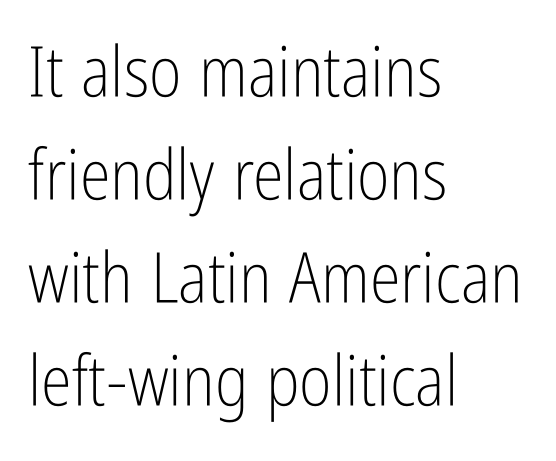
The image shows 70 px light, condensed sans-serif type, upright; set left-aligned, normal line spacing (1.47x), normal letter spacing, not underlined; low stroke contrast and a medium x-height.
